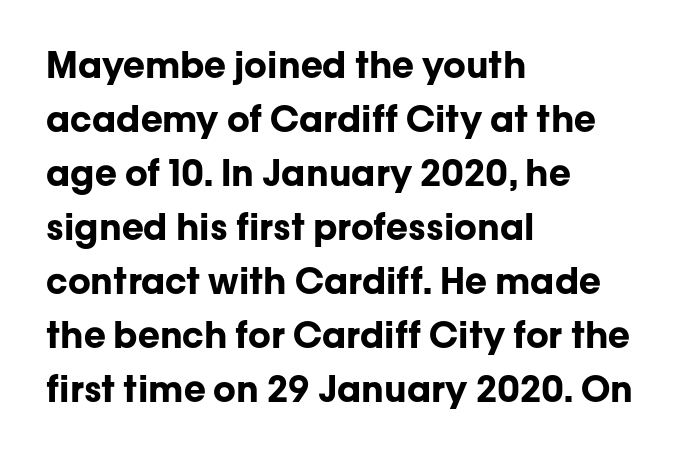
Each row of text sits above clean, open space. Left-aligned paragraph, ragged on the right. Here the glyphs are tracked normally, forming tight word shapes. Summary of vertical rhythm: regular, with standard interline spacing.
